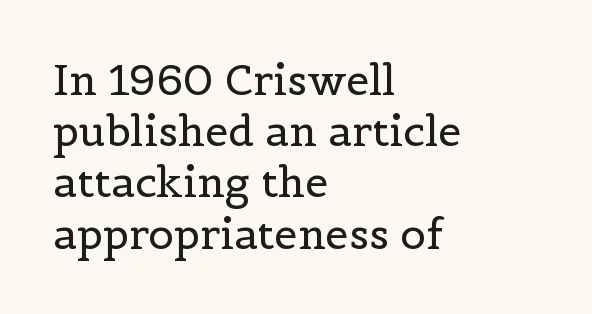
{"serif": "yes", "italic": "no", "bold": "no", "weight": "regular", "width": "normal", "x_height": "medium", "monospaced": "no", "underline": "no", "align": "left", "line_spacing_ratio": 1.22, "letter_spacing": "normal", "letter_spacing_em": 0.0, "glyph_px": 42}
